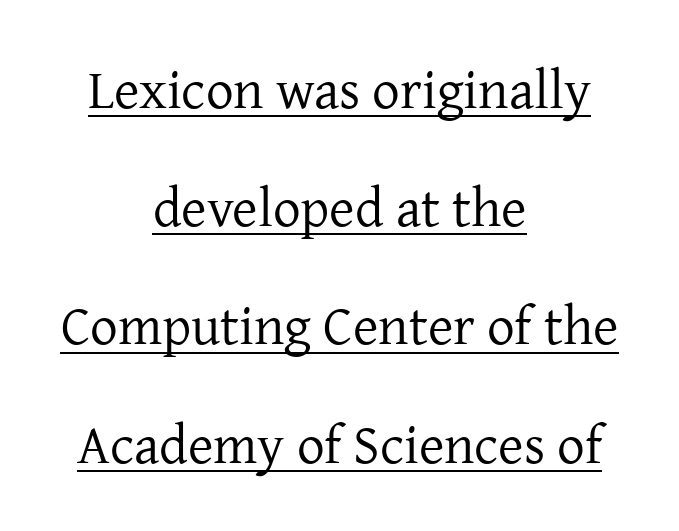
{"serif": "yes", "italic": "no", "bold": "no", "weight": "regular", "width": "normal", "stroke_contrast": "low", "x_height": "medium", "monospaced": "no", "underline": "yes", "align": "center", "line_spacing": "loose", "line_spacing_ratio": 2.15, "letter_spacing": "normal", "letter_spacing_em": 0.0, "glyph_px": 55}
